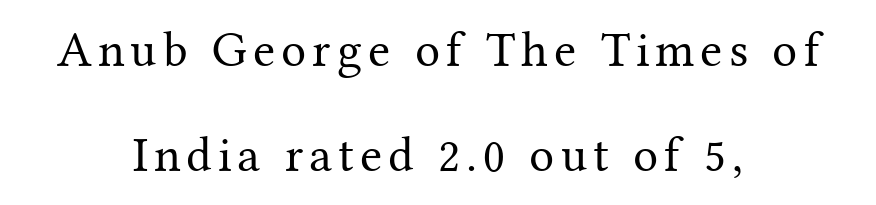
Q: Is the text bold? A: No.
Q: Is the text italic (slanted)? A: No, it is upright.
Q: Is the typeface a serif or a sans-serif typeface? A: Serif.
Q: Is the text underlined? A: No.
Q: How is the paragraph aligned? A: Centered.
Q: Is the spacing between lines tight, normal or loose? A: Loose.
Q: Width (condensed, normal, or wide)? A: Normal.
Q: Stroke contrast? A: Medium.
Q: x-height? A: Medium.
Q: Monospaced? A: No.
